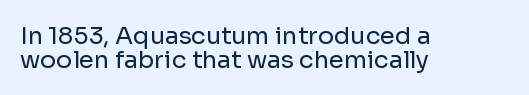
{"italic": "no", "bold": "no", "underline": "no", "align": "left", "line_spacing": "tight", "line_spacing_ratio": 0.99, "letter_spacing": "normal", "letter_spacing_em": 0.0, "glyph_px": 24}
